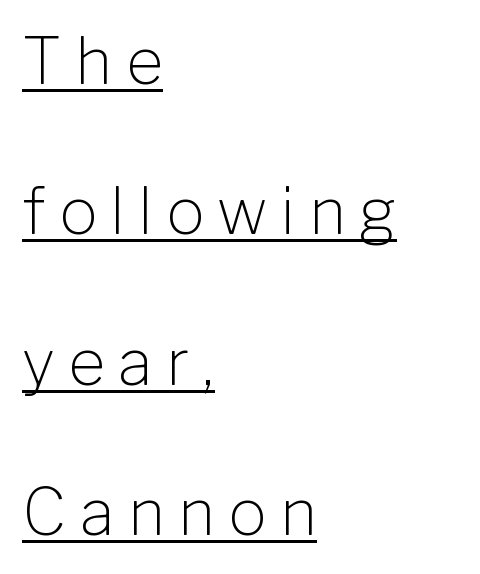
The image shows 64 px light sans-serif type, upright; set left-aligned, loose line spacing (2.35x), unusually wide letter spacing (+0.21 em), underlined; low stroke contrast and a medium x-height.
